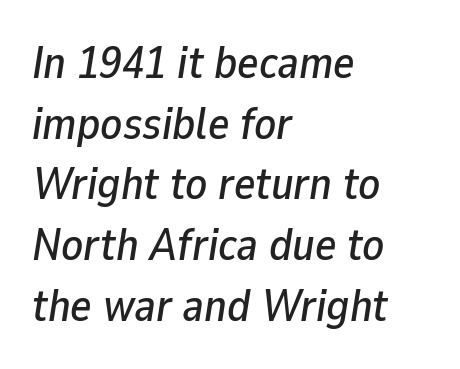
{"italic": "yes", "lean": "right", "slant_degrees": 9, "width": "normal", "stroke_contrast": "low", "x_height": "medium", "monospaced": "no", "underline": "no", "align": "left", "line_spacing": "normal", "line_spacing_ratio": 1.35, "letter_spacing": "normal", "letter_spacing_em": 0.0, "glyph_px": 45}
